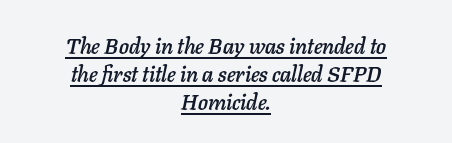
{"italic": "yes", "lean": "right", "slant_degrees": 11, "underline": "yes", "align": "center", "line_spacing": "normal", "line_spacing_ratio": 1.27, "letter_spacing": "normal", "letter_spacing_em": 0.0, "glyph_px": 22}
